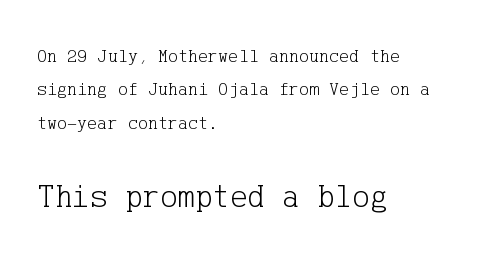
Check under the words: just untouched page. The line texture is even and compact thanks to regular tracking. The designer went with a serif here, giving each stem small feet. Short and long lines alike share a common starting point at left. These two chunks differ in scale, with the bottom chunk taking the larger measure. No letter is thick-stroked: the sample isn't bold.
